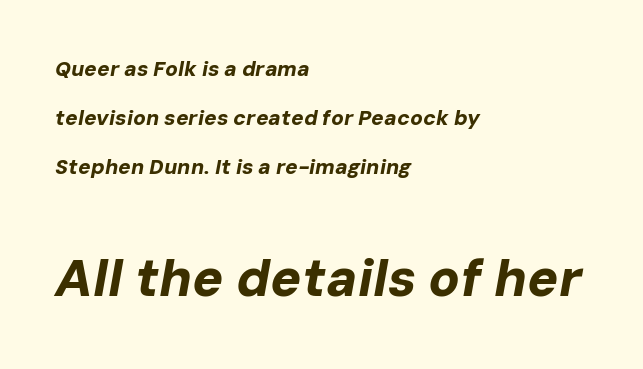
The rag falls on the right side of this text block. How would I describe the line gaps? Wide and relaxed. The space directly below the letters is spotless. The passage shown has conventional tracking throughout. Compared with ordinary roman type, these characters are visibly tilted. Note the varied advance widths — an 'i' is clearly narrower than an 'm'.
